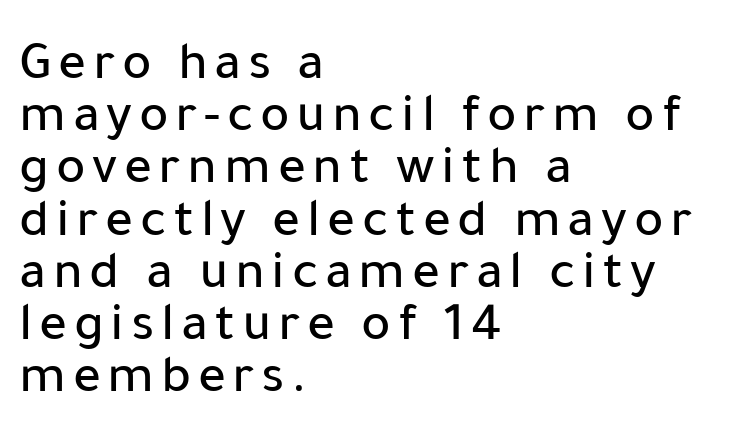
Q: Is the text italic (slanted)? A: No, it is upright.
Q: Is the typeface a serif or a sans-serif typeface? A: Sans-serif.
Q: Is the text underlined? A: No.
Q: How is the paragraph aligned? A: Left-aligned.
Q: Is the spacing between lines tight, normal or loose? A: Tight.
Q: Width (condensed, normal, or wide)? A: Normal.
Q: Stroke contrast? A: Low.
Q: x-height? A: Medium.
Q: Monospaced? A: No.
